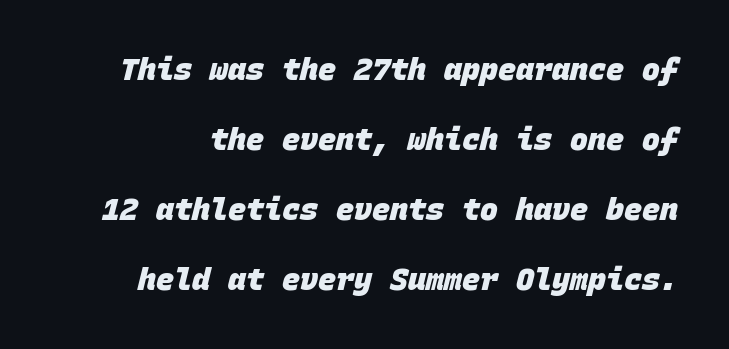
{"serif": "no", "bold": "yes", "weight": "heavy", "width": "normal", "stroke_contrast": "low", "x_height": "large", "monospaced": "yes", "underline": "no", "line_spacing": "loose", "line_spacing_ratio": 2.33, "letter_spacing": "normal", "letter_spacing_em": 0.0, "glyph_px": 30}
